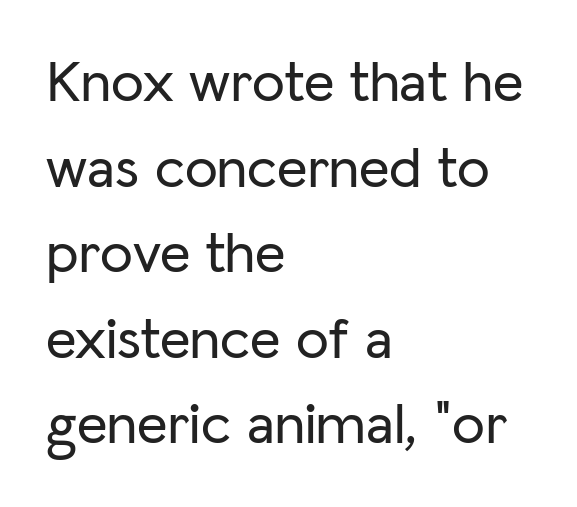
The rendering uses natural spacing where letterforms have individual widths. Does the type have serifs? No, each stem ends abruptly. The space between consecutive lines is moderate. The space beneath each line is pristine and unruled. The line texture is even and compact thanks to regular tracking.
